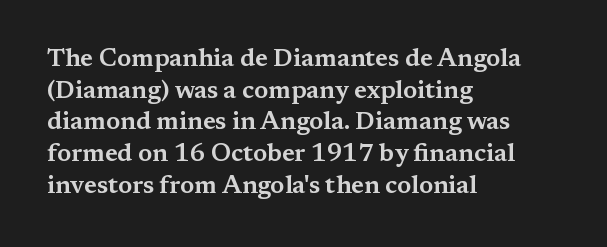
{"italic": "no", "underline": "no", "align": "left", "line_spacing": "normal", "line_spacing_ratio": 1.27, "letter_spacing": "normal", "letter_spacing_em": 0.0, "glyph_px": 25}
